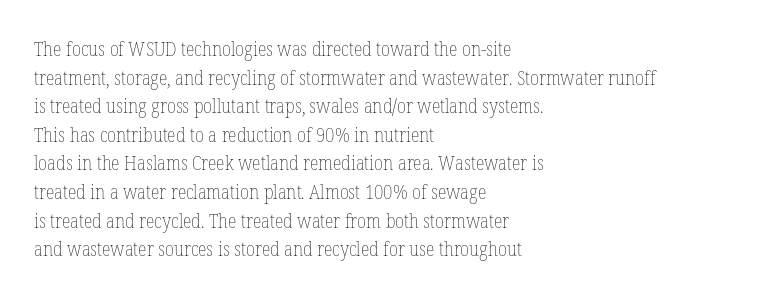
{"italic": "no", "bold": "no", "underline": "no", "align": "left", "line_spacing": "normal", "line_spacing_ratio": 1.43, "letter_spacing": "normal", "letter_spacing_em": 0.0, "glyph_px": 20}
